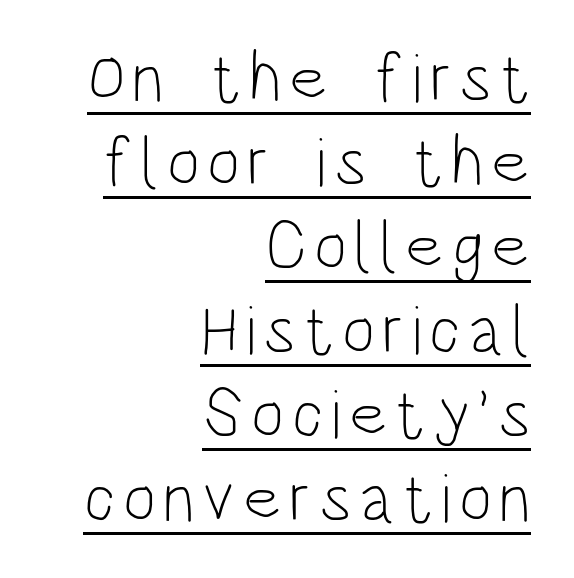
The image shows 70 px light, condensed sans-serif type, upright; set right-aligned, line spacing 1.2x, underlined; low stroke contrast and a large x-height.
